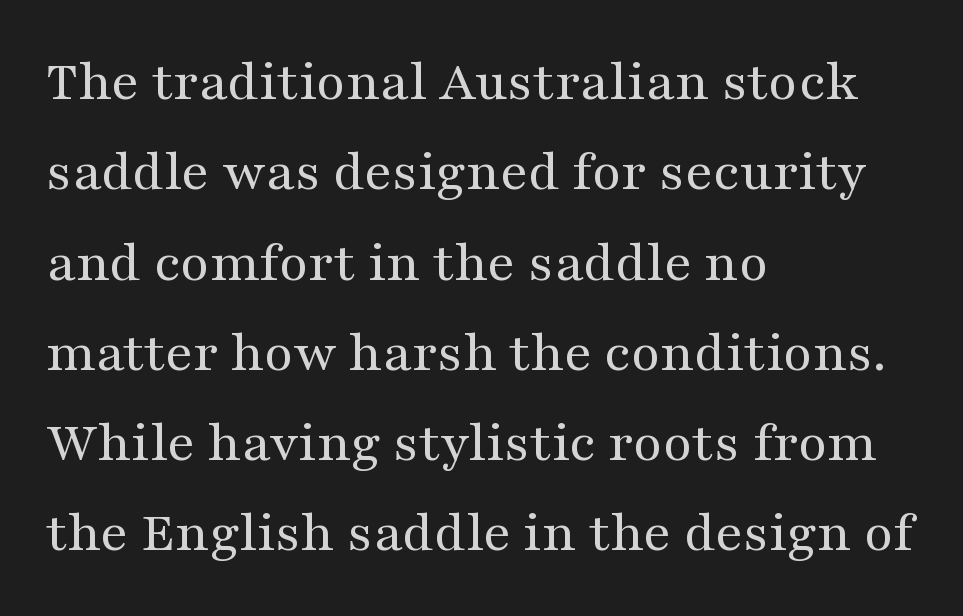
Q: Is the text bold? A: No.
Q: Is the text italic (slanted)? A: No, it is upright.
Q: Is the typeface a serif or a sans-serif typeface? A: Serif.
Q: Is the text underlined? A: No.
Q: How is the paragraph aligned? A: Left-aligned.
Q: Is the spacing between letters normal or unusually wide? A: Normal.
Q: Is the spacing between lines tight, normal or loose? A: Normal.
Q: Width (condensed, normal, or wide)? A: Wide.
Q: Stroke contrast? A: Medium.
Q: x-height? A: Medium.
Q: Monospaced? A: No.
